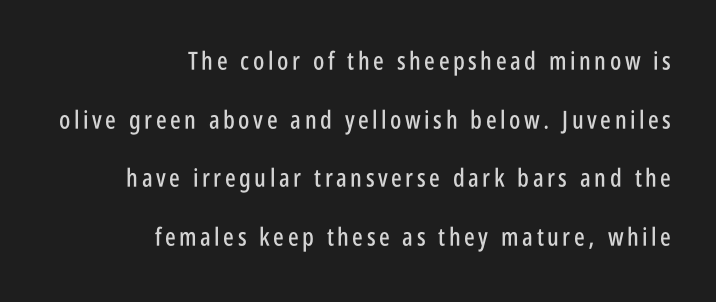
Q: Is the text italic (slanted)? A: No, it is upright.
Q: Is the text underlined? A: No.
Q: How is the paragraph aligned? A: Right-aligned.
Q: Is the spacing between lines tight, normal or loose? A: Loose.
